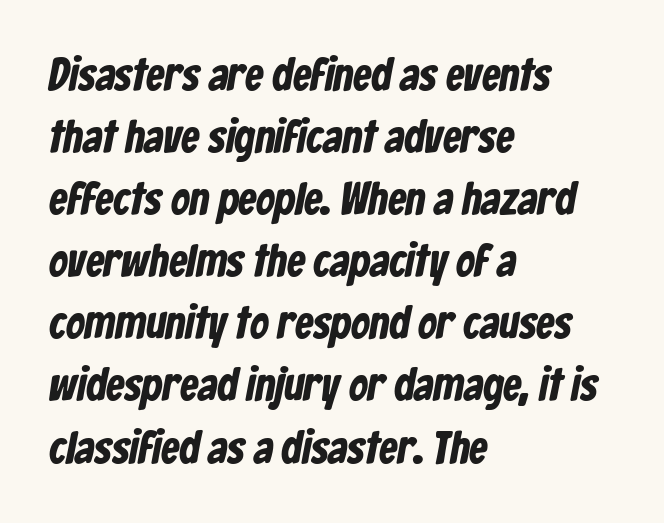
Q: Is the text bold? A: Yes.
Q: Is the typeface a serif or a sans-serif typeface? A: Sans-serif.
Q: Is the text underlined? A: No.
Q: How is the paragraph aligned? A: Left-aligned.
Q: Is the spacing between letters normal or unusually wide? A: Normal.
Q: Is the spacing between lines tight, normal or loose? A: Normal.
Q: Width (condensed, normal, or wide)? A: Condensed.
Q: Stroke contrast? A: Low.
Q: x-height? A: Medium.
Q: Monospaced? A: No.
